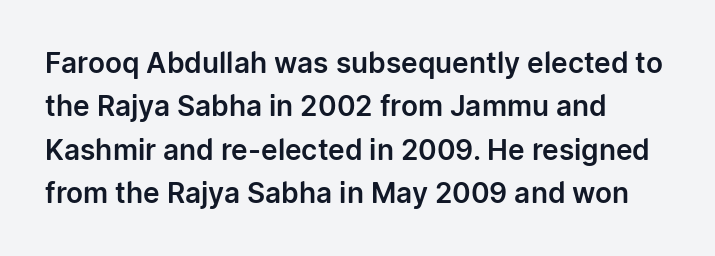
Characters remain perfectly vertical along every line. Looks like regular typesetting: each glyph gets only the width it needs. Stroke terminals: plain, sans-serif. The line-height multiplier appears to be the usual default.
